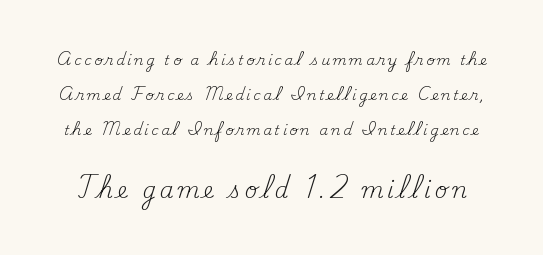
The image shows 22 px text type; set loose line spacing (2.49x), not underlined; the second (bottom) block is 1.57x larger.
